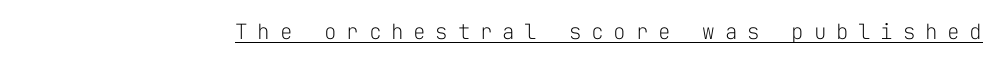
{"italic": "no", "bold": "no", "underline": "yes", "letter_spacing": "wide", "letter_spacing_em": 0.46, "glyph_px": 21}
